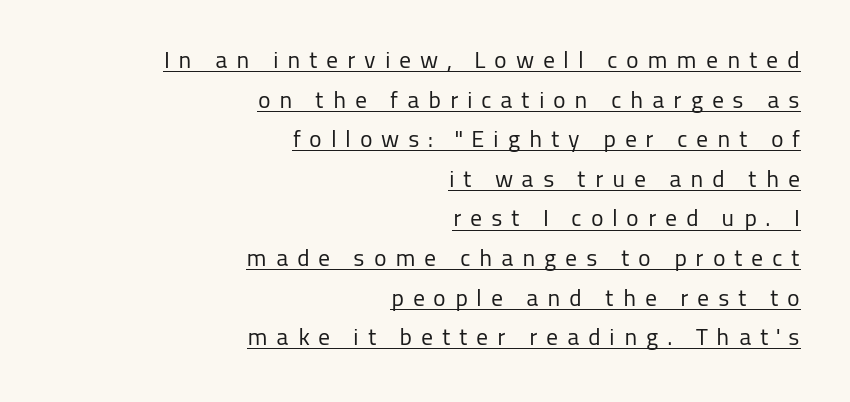
{"italic": "no", "bold": "no", "underline": "yes", "align": "right", "line_spacing": "normal", "line_spacing_ratio": 1.65, "letter_spacing": "wide", "letter_spacing_em": 0.36, "glyph_px": 24}
